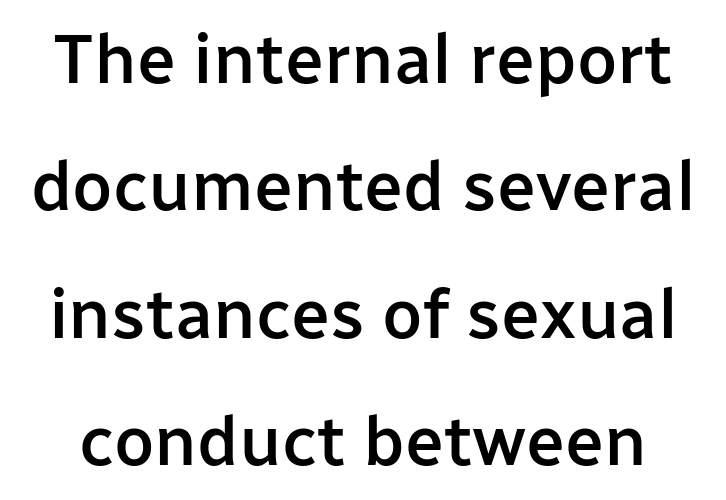
Q: Is the text bold? A: Semi-bold.
Q: Is the text italic (slanted)? A: No, it is upright.
Q: Is the typeface a serif or a sans-serif typeface? A: Sans-serif.
Q: Is the text underlined? A: No.
Q: Is the spacing between letters normal or unusually wide? A: Normal.
Q: Width (condensed, normal, or wide)? A: Normal.
Q: Stroke contrast? A: Low.
Q: x-height? A: Medium.
Q: Monospaced? A: No.
